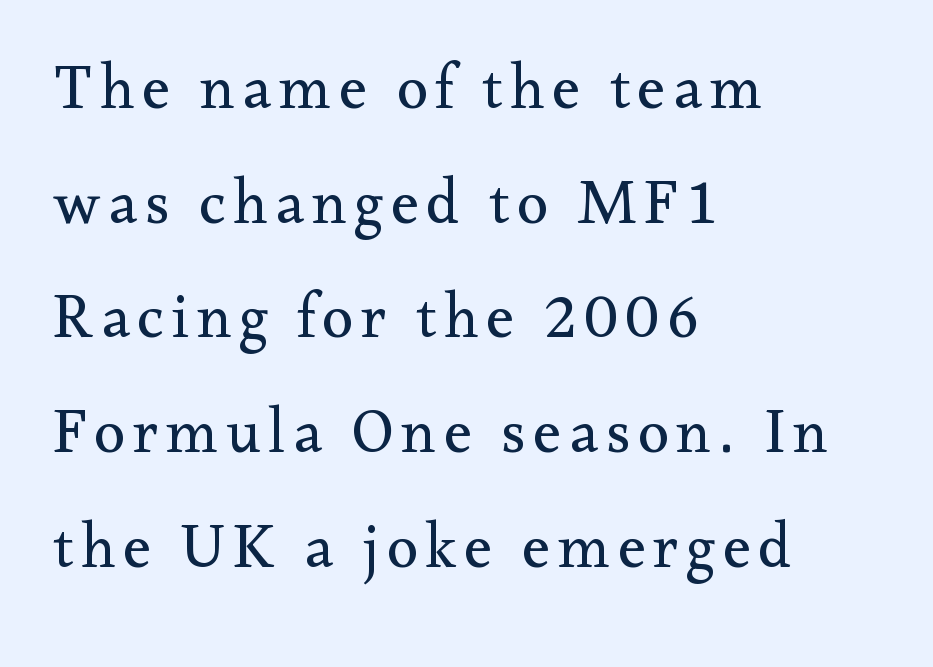
Letters rest on an invisible, unmarked baseline. Unbolded letterforms with no extra heft. Italic? Not at all — the glyphs are vertical. Note: serifs present on the glyphs. Is the block centered? No — it sits flush against the left margin. These lines are rendered in a variable-pitch font.
